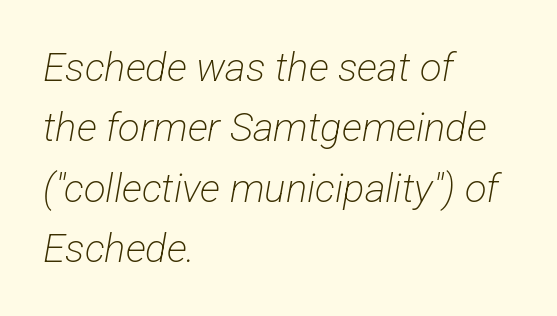
The face used here is rendered with its standard letterfit. Letterform terminals end flat and unadorned throughout the passage. Weight: regular or lighter. Letters rest on an invisible, unmarked baseline. A normal amount of white space separates one row of letters from the next. Each line starts at the same left margin while the right side varies.
